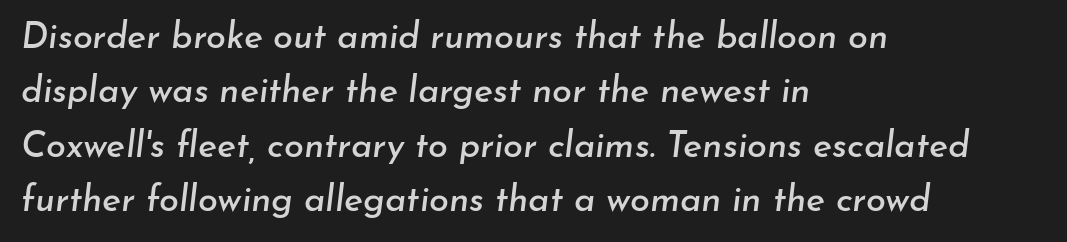
{"italic": "yes", "lean": "right", "slant_degrees": 7, "width": "normal", "stroke_contrast": "low", "x_height": "small", "monospaced": "no", "underline": "no", "align": "left", "line_spacing": "normal", "line_spacing_ratio": 1.51, "letter_spacing": "normal", "letter_spacing_em": 0.0, "glyph_px": 36}
